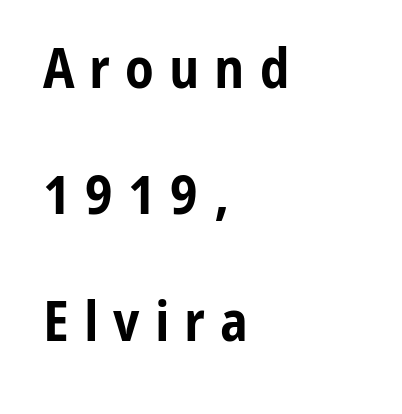
The image shows 55 px bold, condensed sans-serif type, upright; set left-aligned, loose line spacing (2.3x), unusually wide letter spacing (+0.27 em), not underlined; low stroke contrast and a medium x-height.
